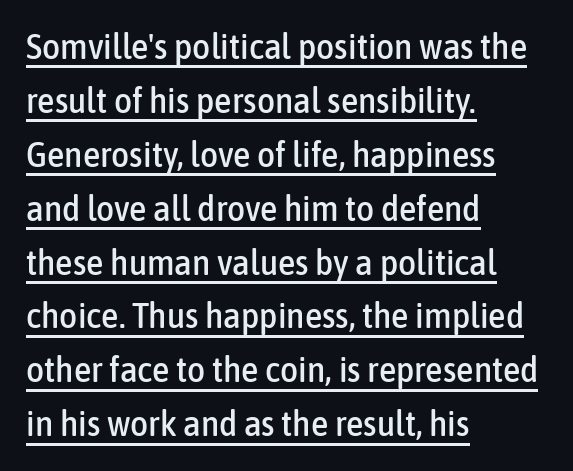
{"serif": "no", "italic": "no", "width": "condensed", "stroke_contrast": "low", "x_height": "medium", "monospaced": "no", "underline": "yes", "align": "left", "line_spacing": "normal", "line_spacing_ratio": 1.54, "letter_spacing": "normal", "letter_spacing_em": 0.0, "glyph_px": 35}
